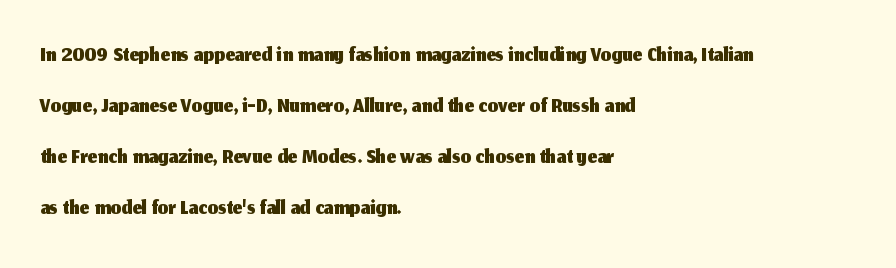
The leading is moderate, giving the passage an even texture. Between one letter and the next there's only the usual sliver of space. Is the block centered? No — it sits flush against the left margin. The rendering shows plain stroke endings on the letterforms — a sans-serif design.
